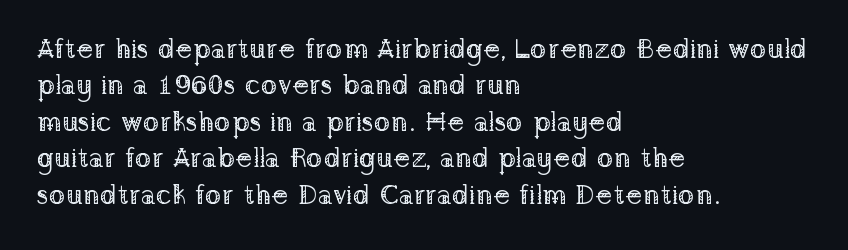
The image shows 28 px regular-weight serif type, upright; set left-aligned, normal line spacing (1.3x), normal letter spacing, not underlined; low stroke contrast and a medium x-height.
